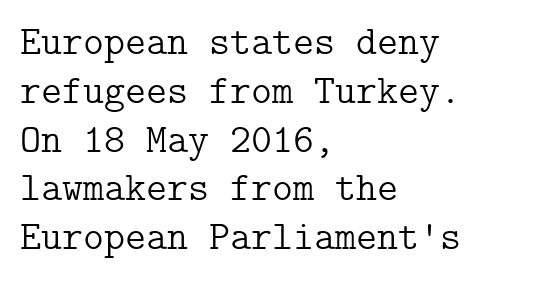
Any mark beneath the type? The region is blank. The text was rendered using a seriffed face with decorative stroke endings. Heaviness? Minimal to ordinary, like unemphasized prose. Horizontally, the lines are justified to the leading edge only. Italic? Not at all — the glyphs are vertical. Standard letterfit; no display-style spreading of the glyphs.
